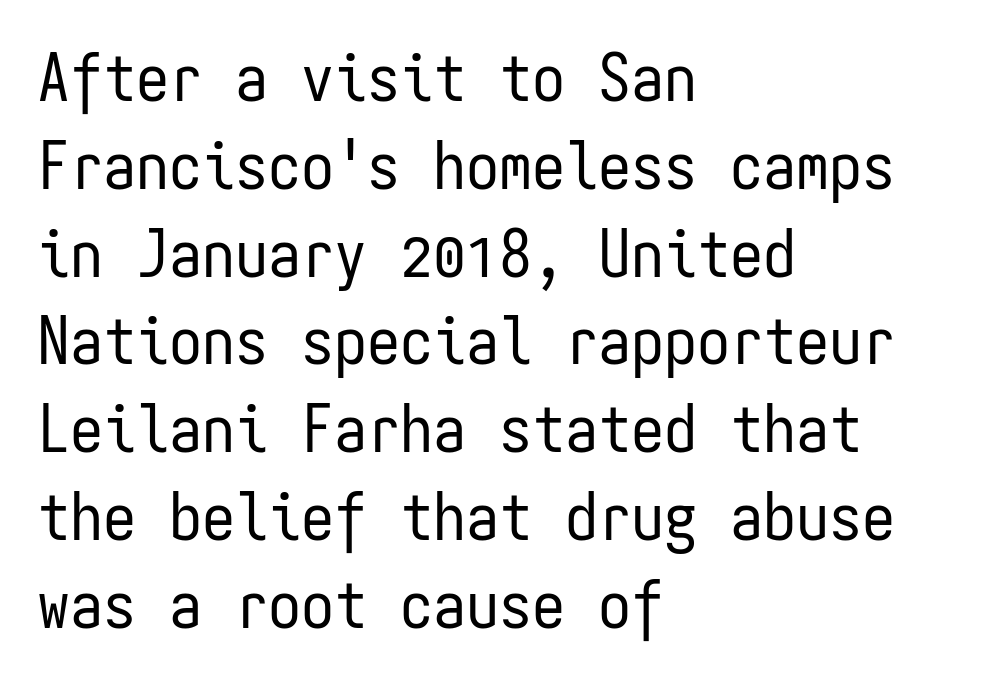
Q: Is the text bold? A: No.
Q: Is the text italic (slanted)? A: No, it is upright.
Q: Is the typeface a serif or a sans-serif typeface? A: Sans-serif.
Q: Is the text underlined? A: No.
Q: How is the paragraph aligned? A: Left-aligned.
Q: Is the spacing between letters normal or unusually wide? A: Normal.
Q: Is the spacing between lines tight, normal or loose? A: Normal.
Q: Width (condensed, normal, or wide)? A: Condensed.
Q: Stroke contrast? A: Low.
Q: x-height? A: Medium.
Q: Monospaced? A: Yes.
